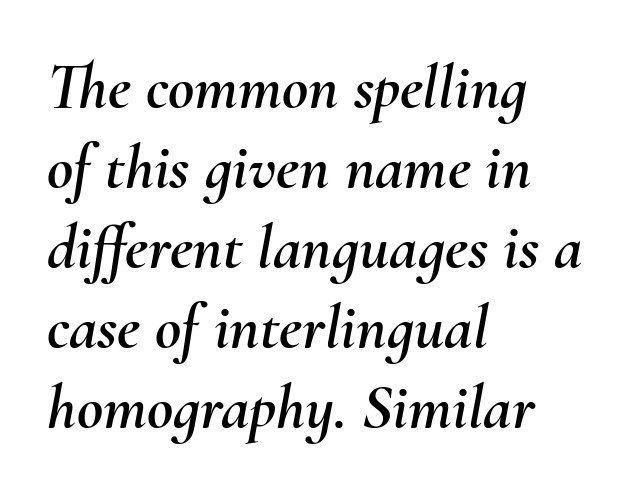
{"italic": "yes", "lean": "right", "slant_degrees": 10, "width": "normal", "stroke_contrast": "medium", "x_height": "small", "monospaced": "no", "underline": "no", "align": "left", "line_spacing": "normal", "line_spacing_ratio": 1.25, "letter_spacing": "normal", "letter_spacing_em": 0.0, "glyph_px": 64}
